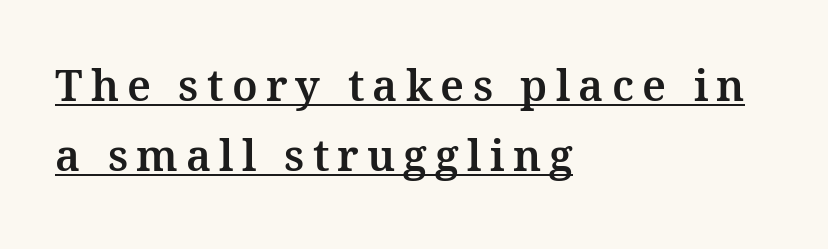
The image shows 43 px serif type, upright; set left-aligned, normal line spacing (1.62x), underlined; medium stroke contrast and a medium x-height.
